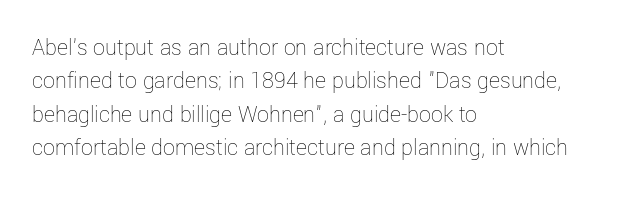
The letterforms sit at book weight or below. Posture: straight, roman, zero tilt. Tracking value appears to be zero — textbook default spacing. The passage shown stacks its lines at a standard gap. Is the block centered? No — it sits flush against the left margin. The foot of each line stays bare and open.
